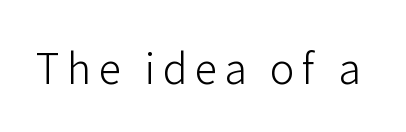
Stroke mass is kept to a normal reading level or below. The gap between lines stays unmarked. The designer went with a sans here, leaving each stem footless. A typesetter would mark this as roman, not italic. Do the characters align in a grid? No, the font is proportional.
